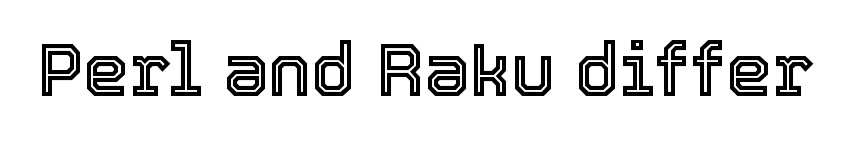
The rendering uses natural spacing where letterforms have individual widths. In terms of posture, this sample is upright. Descender tails drop into unmarked territory. Honestly, the letter spacing is just normal — you wouldn't notice it.
